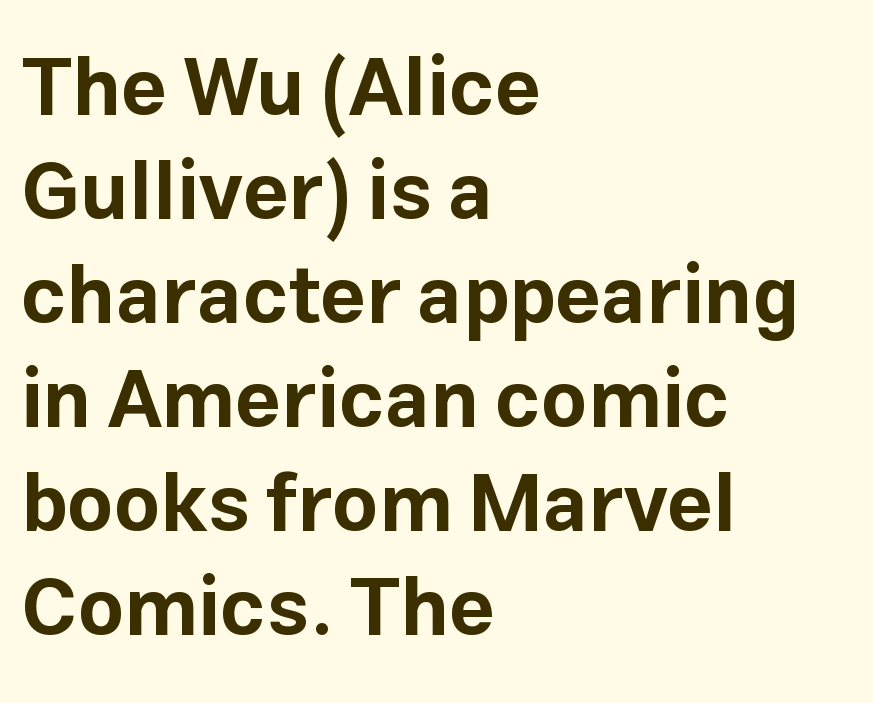
The image shows 80 px bold sans-serif type, upright; set left-aligned, normal line spacing (1.3x), normal letter spacing, not underlined; low stroke contrast and a medium x-height.
